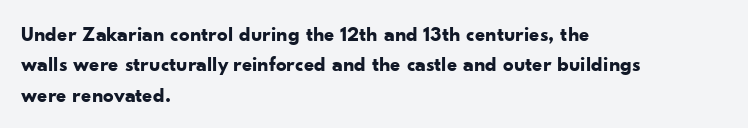
{"italic": "no", "bold": "yes", "underline": "no", "align": "left", "line_spacing": "normal", "line_spacing_ratio": 1.45, "letter_spacing": "normal", "letter_spacing_em": 0.0, "glyph_px": 21}
